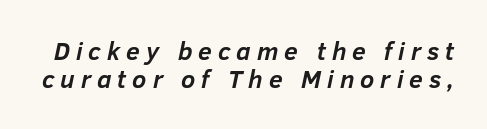
The image shows 25 px bold type, italic (leaning right); set tight line spacing (1.13x), unusually wide letter spacing (+0.24 em), not underlined.
